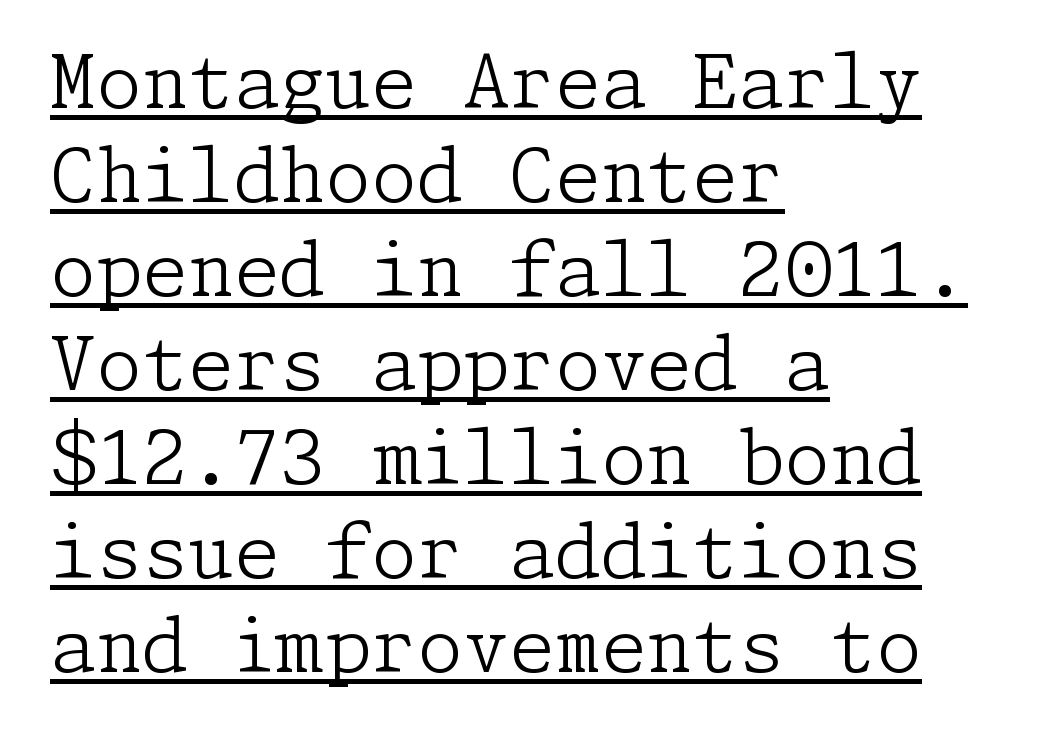
Q: Is the text bold? A: No.
Q: Is the text italic (slanted)? A: No, it is upright.
Q: Is the typeface a serif or a sans-serif typeface? A: Serif.
Q: Is the text underlined? A: Yes.
Q: How is the paragraph aligned? A: Left-aligned.
Q: Is the spacing between letters normal or unusually wide? A: Normal.
Q: Is the spacing between lines tight, normal or loose? A: Normal.
Q: Width (condensed, normal, or wide)? A: Normal.
Q: Stroke contrast? A: Low.
Q: x-height? A: Medium.
